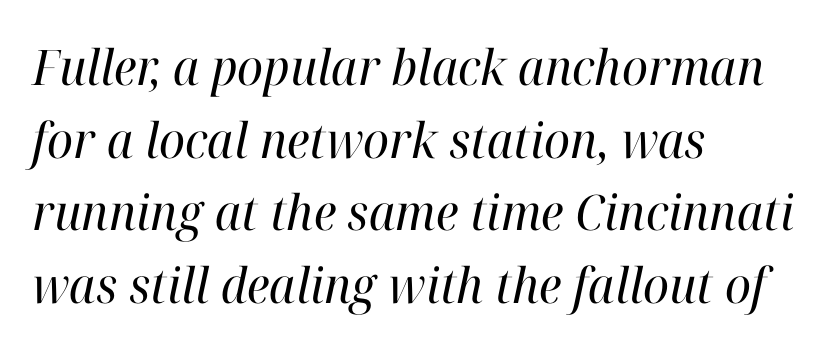
The image shows 49 px regular-weight serif type, italic (leaning right); set left-aligned, normal line spacing (1.48x), normal letter spacing, not underlined; high stroke contrast and a medium x-height.
